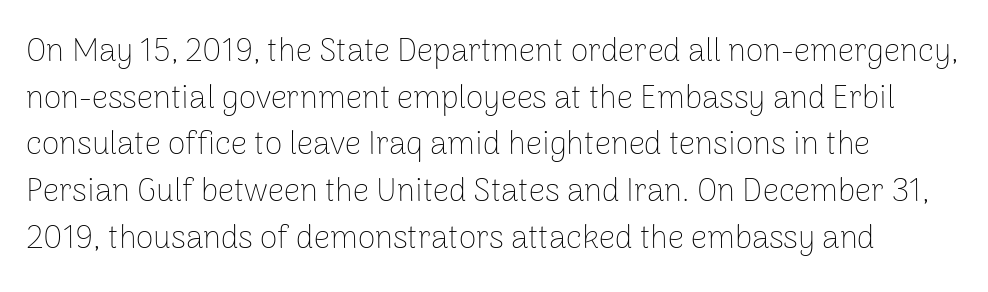
The image shows 32 px thin sans-serif type, upright; set normal line spacing (1.46x), normal letter spacing, not underlined; low stroke contrast and a medium x-height.
